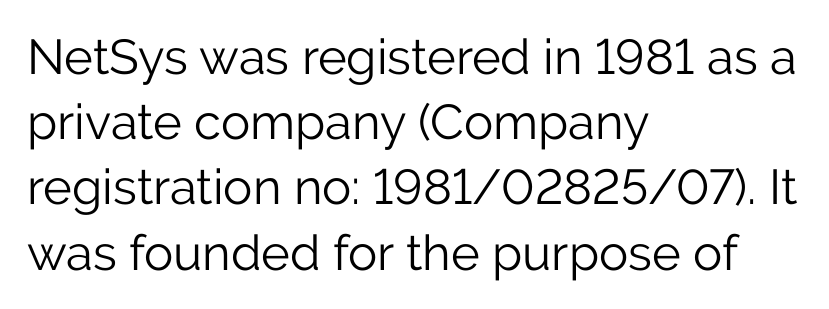
Q: Is the text bold? A: No.
Q: Is the text italic (slanted)? A: No, it is upright.
Q: Is the typeface a serif or a sans-serif typeface? A: Sans-serif.
Q: Is the text underlined? A: No.
Q: How is the paragraph aligned? A: Left-aligned.
Q: Is the spacing between letters normal or unusually wide? A: Normal.
Q: Is the spacing between lines tight, normal or loose? A: Normal.
Q: Width (condensed, normal, or wide)? A: Normal.
Q: Stroke contrast? A: Low.
Q: x-height? A: Medium.
Q: Monospaced? A: No.
